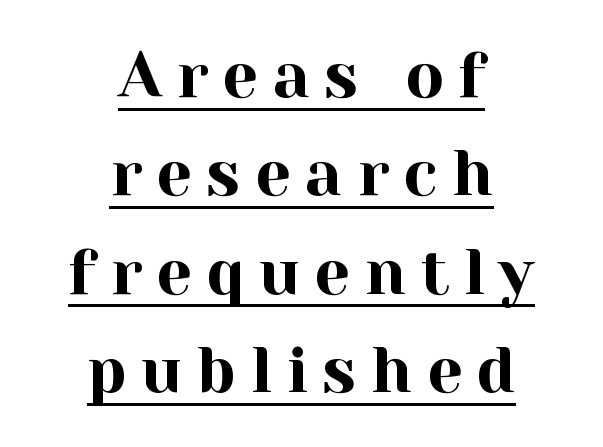
The axis of the letterforms is exactly vertical. The face used here is seriffed, in the tradition of book romans. Loose tracking; the words dissolve into strings of separated letters. Like a heading marked for emphasis, these lines bear an underscore. Varying glyph widths throughout — classic text-font behaviour. Compared with a flush-left layout, this one balances lines on the center instead.
